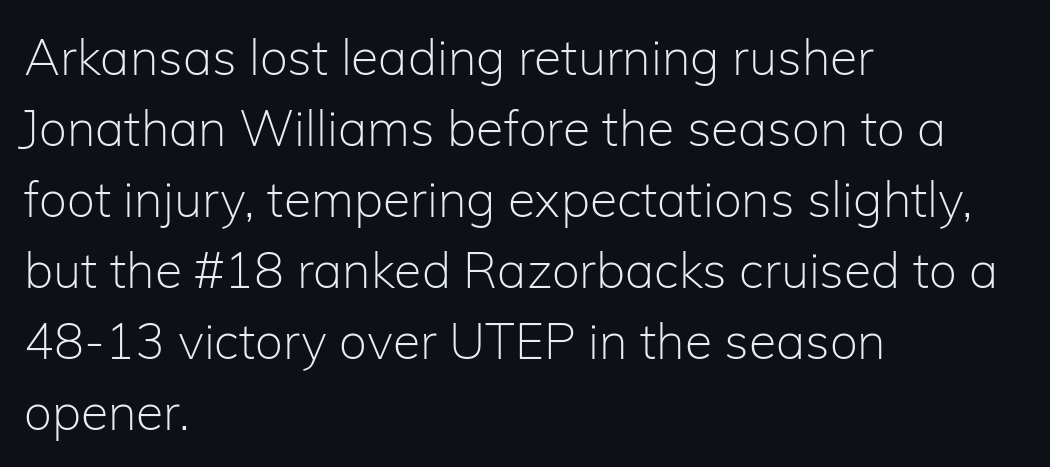
{"serif": "no", "italic": "no", "bold": "no", "weight": "light", "width": "normal", "stroke_contrast": "low", "x_height": "medium", "monospaced": "no", "underline": "no", "align": "left", "line_spacing": "normal", "line_spacing_ratio": 1.42, "letter_spacing": "normal", "letter_spacing_em": 0.0, "glyph_px": 50}
